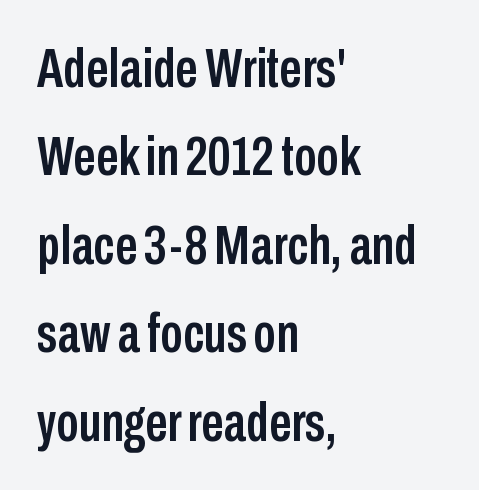
{"serif": "no", "italic": "no", "width": "condensed", "stroke_contrast": "low", "x_height": "medium", "monospaced": "no", "underline": "no", "align": "left", "line_spacing": "normal", "line_spacing_ratio": 1.58, "letter_spacing": "normal", "letter_spacing_em": 0.0, "glyph_px": 56}
